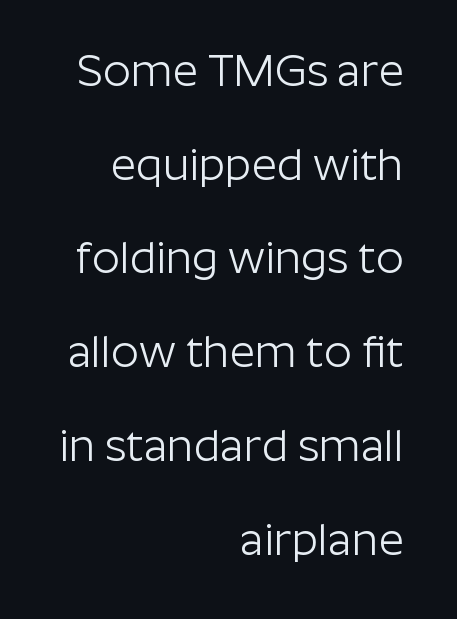
The image shows 44 px light sans-serif type, upright; set right-aligned, loose line spacing (2.13x), normal letter spacing, not underlined; low stroke contrast and a medium x-height.
